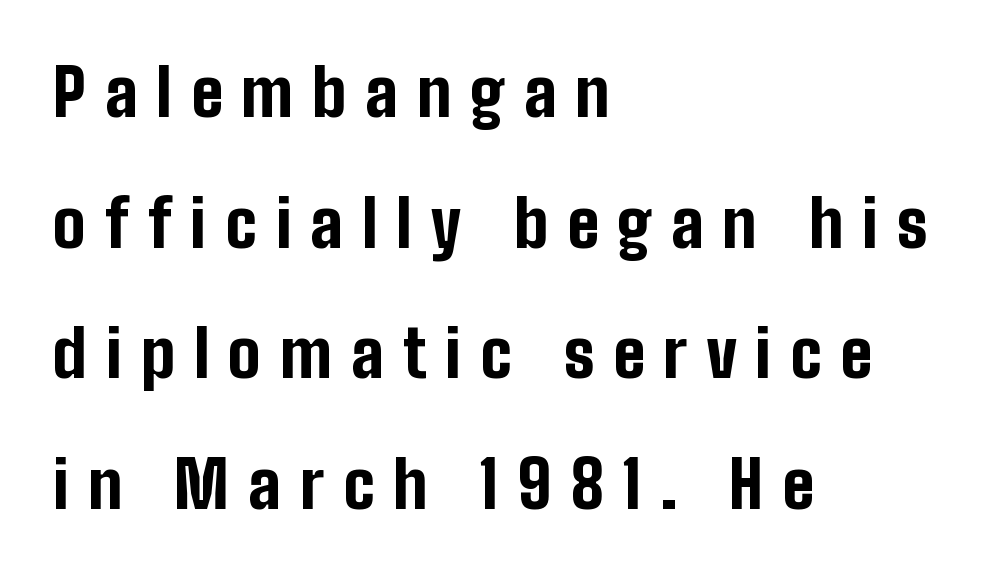
Q: Is the text bold? A: Yes.
Q: Is the text italic (slanted)? A: No, it is upright.
Q: Is the typeface a serif or a sans-serif typeface? A: Sans-serif.
Q: Is the text underlined? A: No.
Q: How is the paragraph aligned? A: Left-aligned.
Q: Is the spacing between letters normal or unusually wide? A: Unusually wide.
Q: Is the spacing between lines tight, normal or loose? A: Loose.
Q: Width (condensed, normal, or wide)? A: Condensed.
Q: Stroke contrast? A: Low.
Q: x-height? A: Medium.
Q: Monospaced? A: No.
